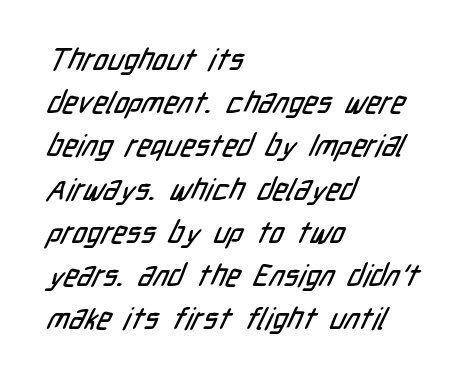
Q: Is the typeface a serif or a sans-serif typeface? A: Sans-serif.
Q: Is the text underlined? A: No.
Q: How is the paragraph aligned? A: Left-aligned.
Q: Is the spacing between letters normal or unusually wide? A: Normal.
Q: Is the spacing between lines tight, normal or loose? A: Normal.
Q: Width (condensed, normal, or wide)? A: Condensed.
Q: Stroke contrast? A: Low.
Q: x-height? A: Medium.
Q: Monospaced? A: No.
